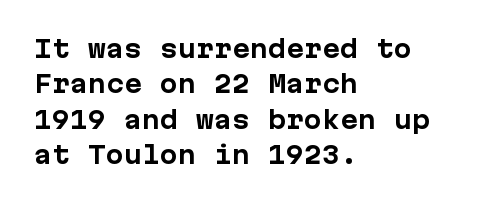
Q: Is the text bold? A: Yes.
Q: Is the text italic (slanted)? A: No, it is upright.
Q: Is the text underlined? A: No.
Q: How is the paragraph aligned? A: Left-aligned.
Q: Is the spacing between letters normal or unusually wide? A: Normal.
Q: Is the spacing between lines tight, normal or loose? A: Normal.
